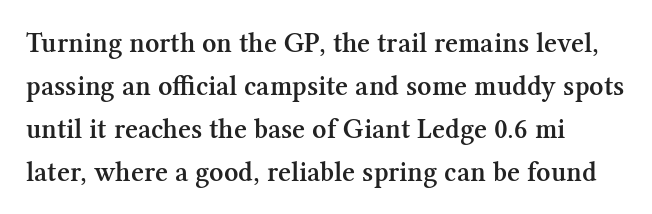
Q: Is the text bold? A: Semi-bold.
Q: Is the text italic (slanted)? A: No, it is upright.
Q: Is the typeface a serif or a sans-serif typeface? A: Serif.
Q: Is the text underlined? A: No.
Q: How is the paragraph aligned? A: Left-aligned.
Q: Is the spacing between letters normal or unusually wide? A: Normal.
Q: Is the spacing between lines tight, normal or loose? A: Normal.
Q: Width (condensed, normal, or wide)? A: Normal.
Q: Stroke contrast? A: Medium.
Q: x-height? A: Medium.
Q: Monospaced? A: No.
